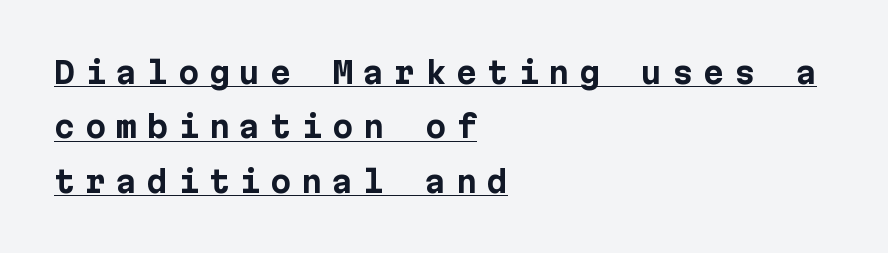
The image shows 30 px bold sans-serif type, upright; set left-aligned, line spacing 1.81x, unusually wide letter spacing (+0.33 em), underlined; low stroke contrast and a medium x-height.
